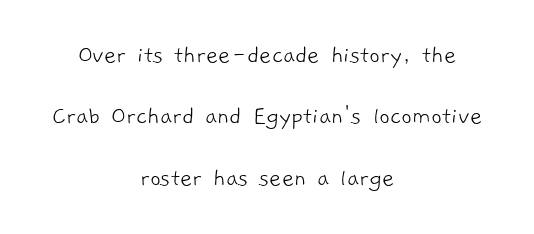
The image shows 26 px text type; set centered, loose line spacing (2.36x), normal letter spacing, not underlined.
